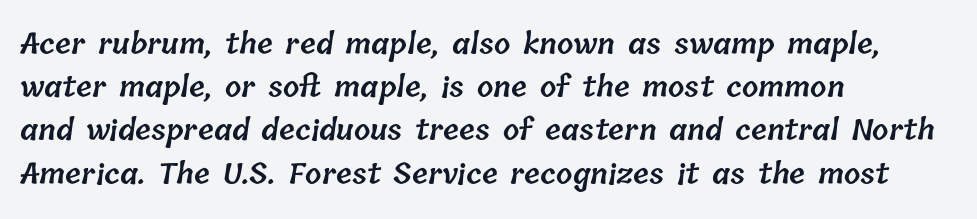
The image shows 29 px semibold type; set left-aligned, normal line spacing (1.49x), normal letter spacing, not underlined; low stroke contrast and a medium x-height.
